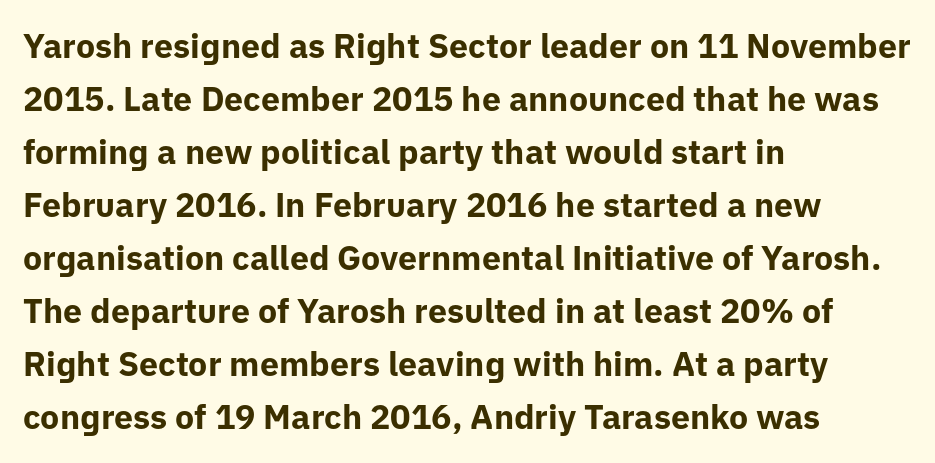
{"serif": "no", "italic": "no", "bold": "yes", "weight": "bold", "width": "normal", "stroke_contrast": "low", "x_height": "medium", "monospaced": "no", "underline": "no", "align": "left", "line_spacing": "normal", "line_spacing_ratio": 1.56, "letter_spacing": "normal", "letter_spacing_em": 0.0, "glyph_px": 34}
